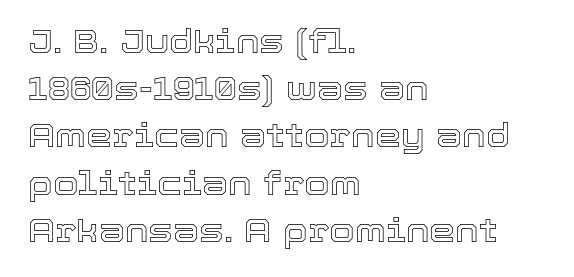
{"italic": "no", "width": "normal", "x_height": "medium", "monospaced": "no", "underline": "no", "align": "left", "line_spacing": "normal", "line_spacing_ratio": 1.43, "letter_spacing": "normal", "letter_spacing_em": 0.0, "glyph_px": 33}
